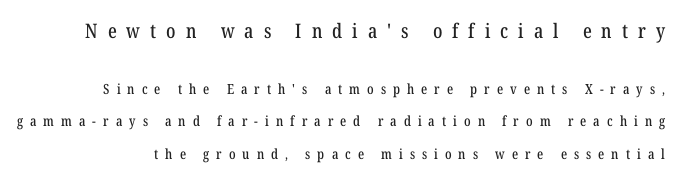
Q: Is the text italic (slanted)? A: No, it is upright.
Q: Is the text underlined? A: No.
Q: Is the spacing between letters normal or unusually wide? A: Unusually wide.
Q: Is the spacing between lines tight, normal or loose? A: Loose.
Q: Which block of text is set in a larger size, the first (top) or the second (bottom)? A: The first (top) one.
